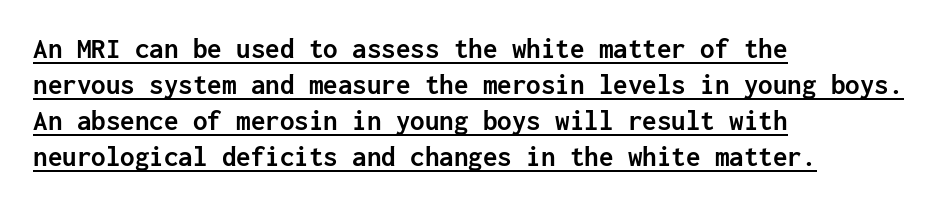
{"serif": "no", "italic": "no", "bold": "yes", "weight": "semibold", "width": "normal", "stroke_contrast": "low", "x_height": "medium", "monospaced": "yes", "underline": "yes", "align": "left", "line_spacing_ratio": 1.24, "letter_spacing": "normal", "letter_spacing_em": 0.0, "glyph_px": 29}
